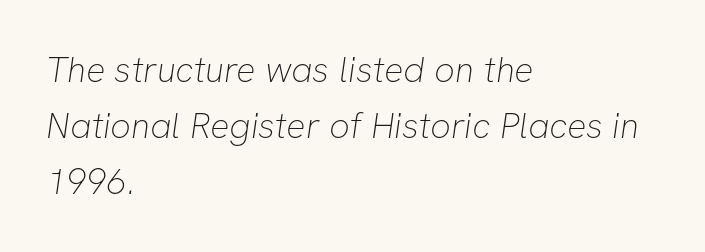
{"serif": "no", "bold": "no", "weight": "thin", "width": "normal", "stroke_contrast": "low", "x_height": "medium", "monospaced": "no", "underline": "no", "align": "left", "line_spacing": "normal", "line_spacing_ratio": 1.56, "letter_spacing": "normal", "letter_spacing_em": 0.0, "glyph_px": 36}
